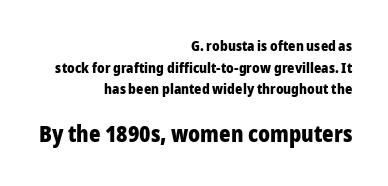
Visually the block forms a straight wall on the right and a jagged coastline on the left. Strong, thick strokes mark this as bold type. Which chunk is bigger? The second one — the bottom block dwarfs the top. Check under the words: just untouched page. Characters follow at the spacing the type designer built in. In terms of posture, this sample is upright.
